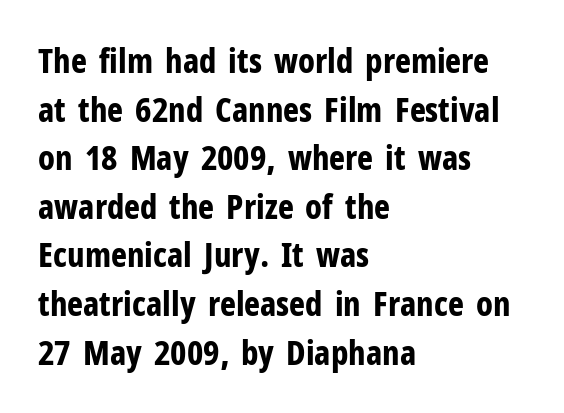
The image shows 34 px bold, condensed sans-serif type, upright; set left-aligned, normal line spacing (1.43x), normal letter spacing, not underlined; low stroke contrast and a medium x-height.
